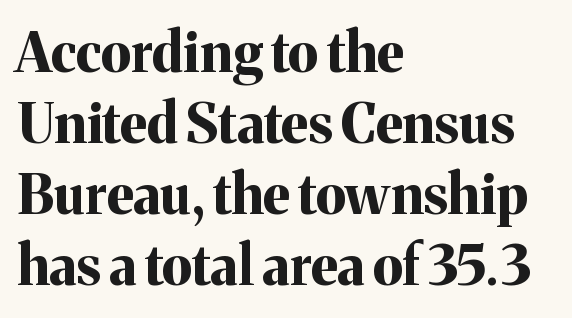
The space between consecutive lines is moderate. One-word summary of the alignment: left. The type sits square on the baseline with zero lean. A typesetter would call this zero additional tracking. Is this a fixed-width face? No — the glyphs have proportional, varying widths. Plain, unruled lines of type.
